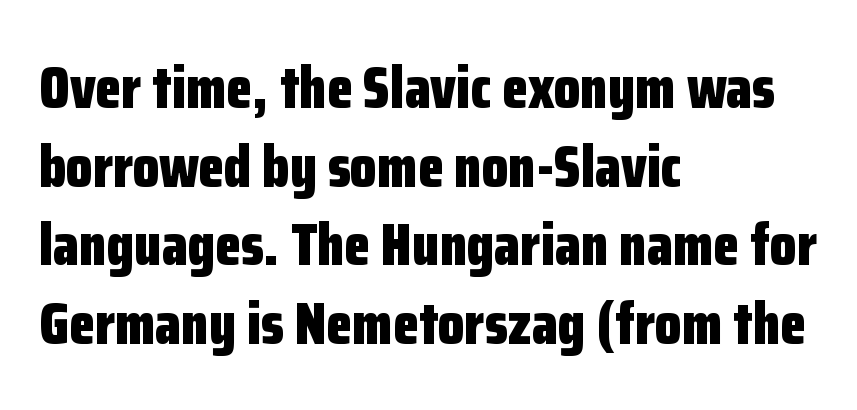
The image shows 60 px bold, condensed sans-serif type, upright; set left-aligned, normal line spacing (1.31x), normal letter spacing, not underlined; low stroke contrast and a medium x-height.
